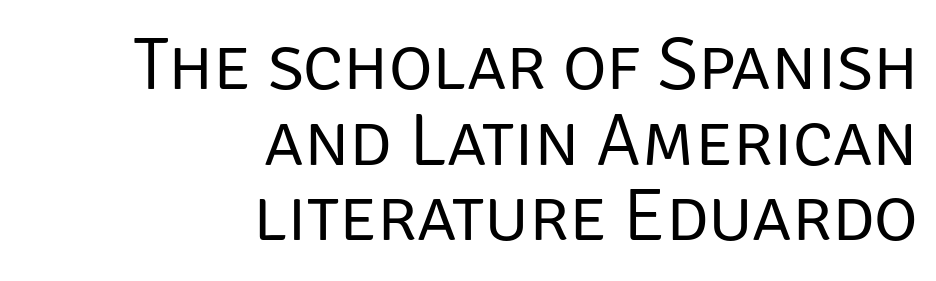
The image shows 75 px regular-weight sans-serif type, upright; set right-aligned, tight line spacing (1.01x), normal letter spacing, not underlined; low stroke contrast and a large x-height.
